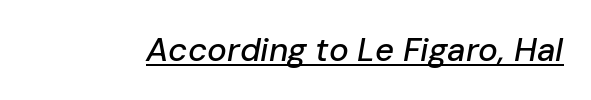
Does extra space separate the letters? No, they use regular spacing. You can see a thin bar hugging the bottom of the glyphs. Tall strokes in this sample are angled rather than plumb. These lines are rendered in a variable-pitch font.
